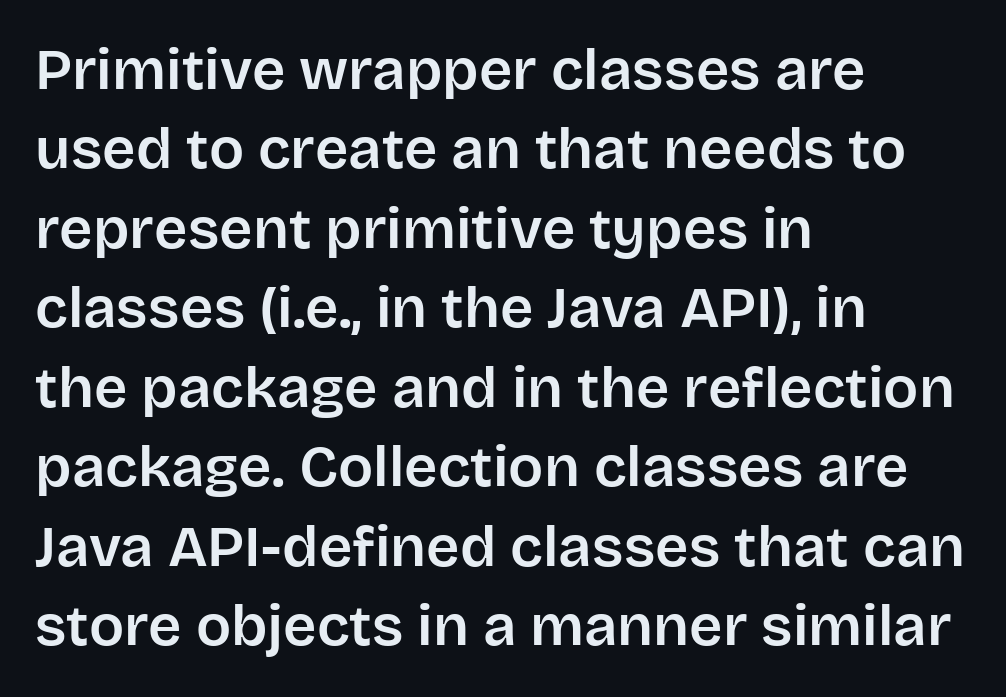
Decoration check: the copy has no underline. Posture: upright roman. This rendering uses left alignment, leaving the right contour irregular. Think of a printed novel: that variable character pitch is what you see here. In terms of letterspacing, this is plain default setting. Reading down the column, the eye jumps a familiar distance to each next line.
